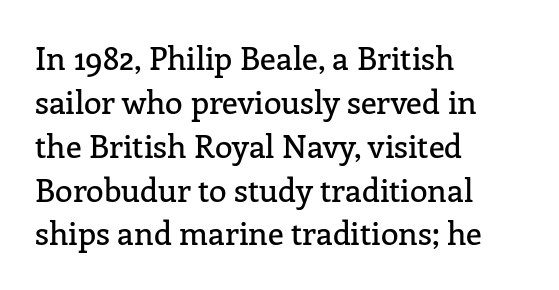
Q: Is the text italic (slanted)? A: No, it is upright.
Q: Is the typeface a serif or a sans-serif typeface? A: Serif.
Q: Is the text underlined? A: No.
Q: How is the paragraph aligned? A: Left-aligned.
Q: Is the spacing between letters normal or unusually wide? A: Normal.
Q: Is the spacing between lines tight, normal or loose? A: Normal.
Q: Width (condensed, normal, or wide)? A: Normal.
Q: Stroke contrast? A: Low.
Q: x-height? A: Medium.
Q: Monospaced? A: No.
